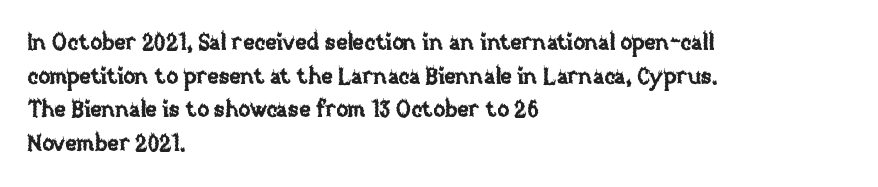
The image shows 22 px text type, upright; set left-aligned, normal line spacing (1.53x), normal letter spacing, not underlined.
